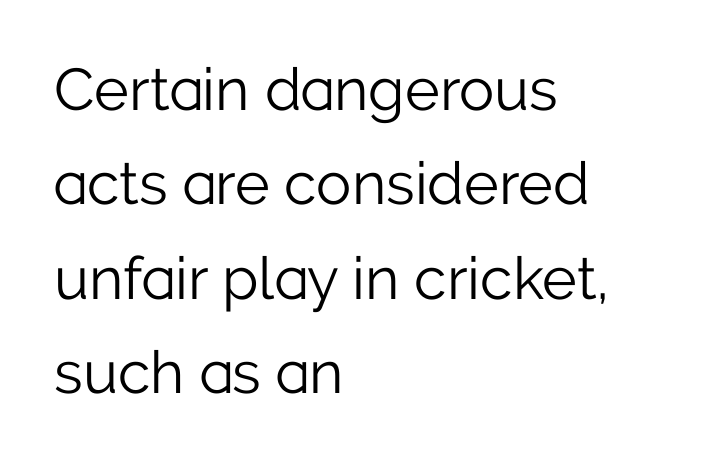
Q: Is the text bold? A: No.
Q: Is the text italic (slanted)? A: No, it is upright.
Q: Is the typeface a serif or a sans-serif typeface? A: Sans-serif.
Q: Is the text underlined? A: No.
Q: How is the paragraph aligned? A: Left-aligned.
Q: Is the spacing between letters normal or unusually wide? A: Normal.
Q: Is the spacing between lines tight, normal or loose? A: Normal.
Q: Width (condensed, normal, or wide)? A: Normal.
Q: Stroke contrast? A: Low.
Q: x-height? A: Medium.
Q: Monospaced? A: No.
